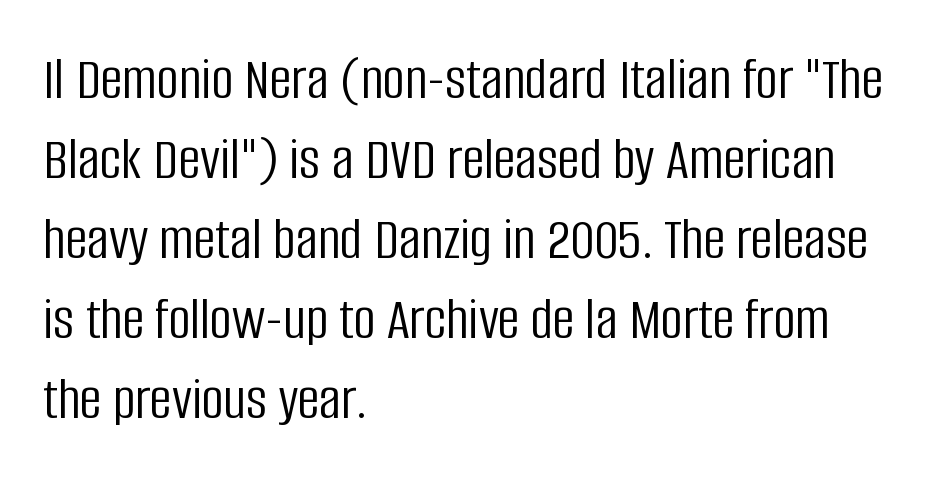
The image shows 61 px light, condensed sans-serif type, upright; set left-aligned, normal line spacing (1.31x), normal letter spacing, not underlined; low stroke contrast and a large x-height.
